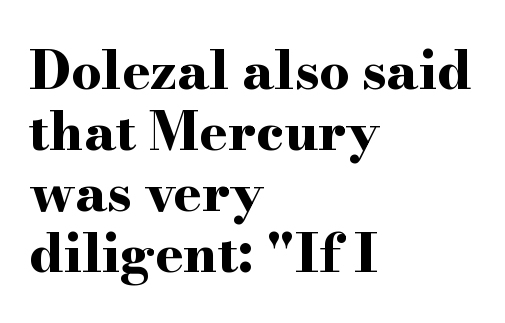
Q: Is the text bold? A: Yes.
Q: Is the text italic (slanted)? A: No, it is upright.
Q: Is the typeface a serif or a sans-serif typeface? A: Serif.
Q: Is the text underlined? A: No.
Q: How is the paragraph aligned? A: Left-aligned.
Q: Is the spacing between letters normal or unusually wide? A: Normal.
Q: Is the spacing between lines tight, normal or loose? A: Tight.
Q: Width (condensed, normal, or wide)? A: Wide.
Q: Stroke contrast? A: High.
Q: x-height? A: Small.
Q: Monospaced? A: No.
